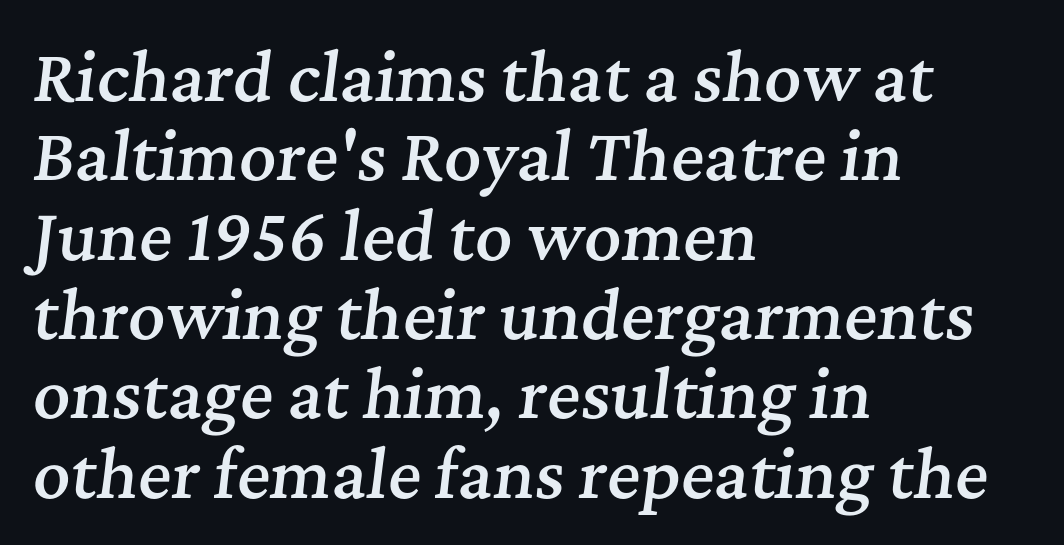
Is this a fixed-width face? No — the glyphs have proportional, varying widths. I'd call this a serif setting — the letters wear small feet. The specimen omits any rule beneath the text block's lines. Emphasis by weight is partial: semibold. Rendered with sloped, italic letterforms.
